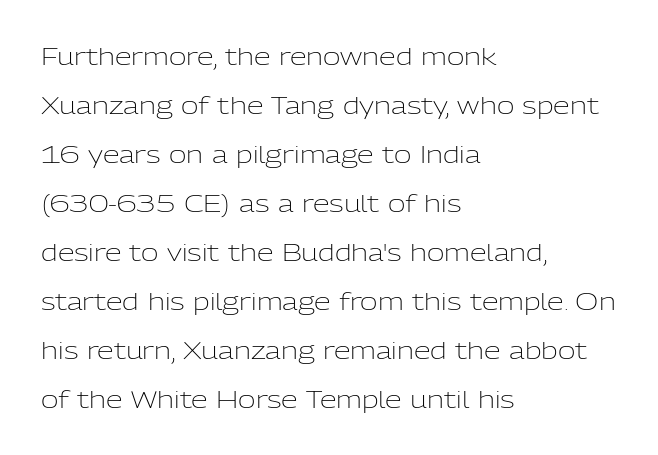
The image shows 24 px text type, upright; set left-aligned, loose line spacing (2.04x), normal letter spacing, not underlined.
